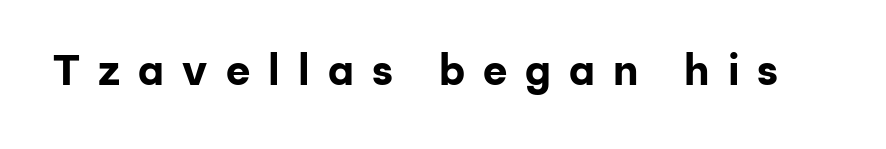
Ascenders rise straight up at ninety degrees. Does the type have serifs? No, each stem ends abruptly. What stands out about the letter spacing? Its width — letters are far apart. You could not count columns in this text — the font is proportionally spaced. Quick note: underline off. Typographic density is high because the face is bold.
